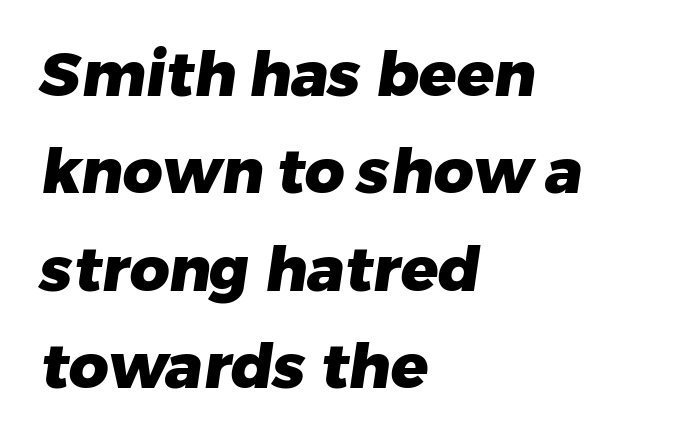
A sans-serif font was chosen for this passage. The glyphs are unaccompanied by any horizontal stroke below them. You could not count columns in this text — the font is proportionally spaced. Words appear dense and cohesive because spacing is normal. This is heavy type, rendered in bold. Horizontally, the lines are justified to the leading edge only.
